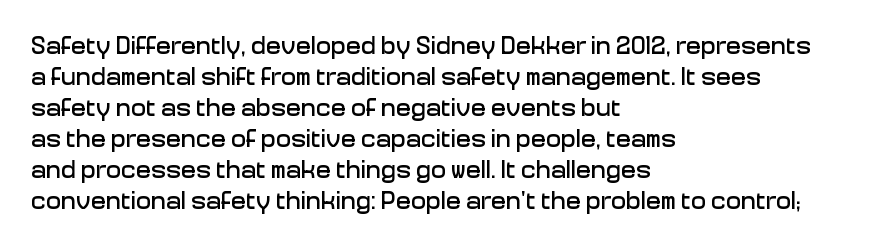
{"italic": "no", "underline": "no", "align": "left", "line_spacing_ratio": 1.24, "letter_spacing": "normal", "letter_spacing_em": 0.0, "glyph_px": 25}
